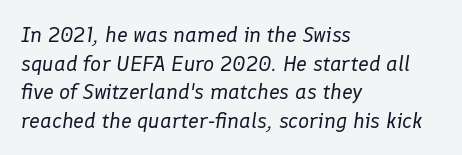
The image shows 22 px text type, italic (leaning right); set left-aligned, normal line spacing (1.3x), normal letter spacing, not underlined.
